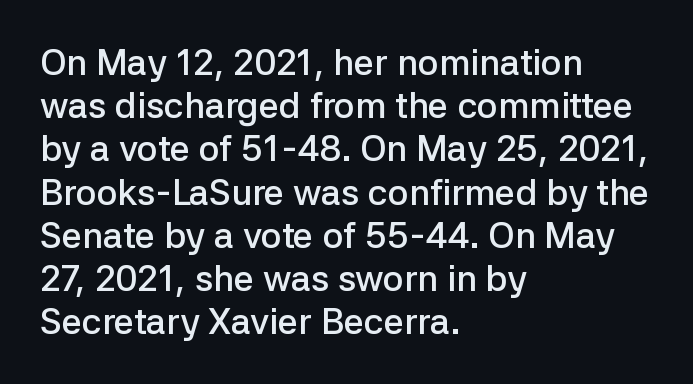
Q: Is the text bold? A: Semi-bold.
Q: Is the text italic (slanted)? A: No, it is upright.
Q: Is the typeface a serif or a sans-serif typeface? A: Sans-serif.
Q: Is the text underlined? A: No.
Q: How is the paragraph aligned? A: Left-aligned.
Q: Is the spacing between letters normal or unusually wide? A: Normal.
Q: Width (condensed, normal, or wide)? A: Normal.
Q: Stroke contrast? A: Low.
Q: x-height? A: Medium.
Q: Monospaced? A: No.
